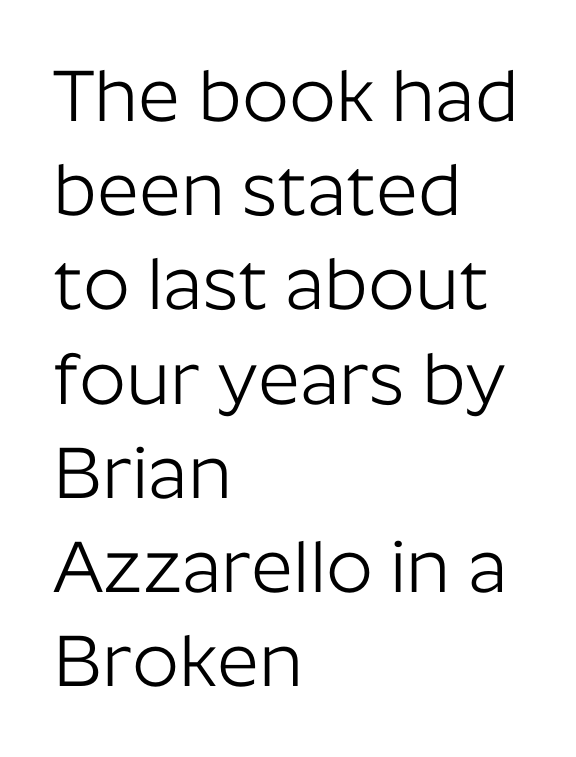
Q: Is the text bold? A: No.
Q: Is the text italic (slanted)? A: No, it is upright.
Q: Is the typeface a serif or a sans-serif typeface? A: Sans-serif.
Q: Is the text underlined? A: No.
Q: How is the paragraph aligned? A: Left-aligned.
Q: Is the spacing between letters normal or unusually wide? A: Normal.
Q: Is the spacing between lines tight, normal or loose? A: Normal.
Q: Width (condensed, normal, or wide)? A: Normal.
Q: Stroke contrast? A: Low.
Q: x-height? A: Medium.
Q: Monospaced? A: No.
